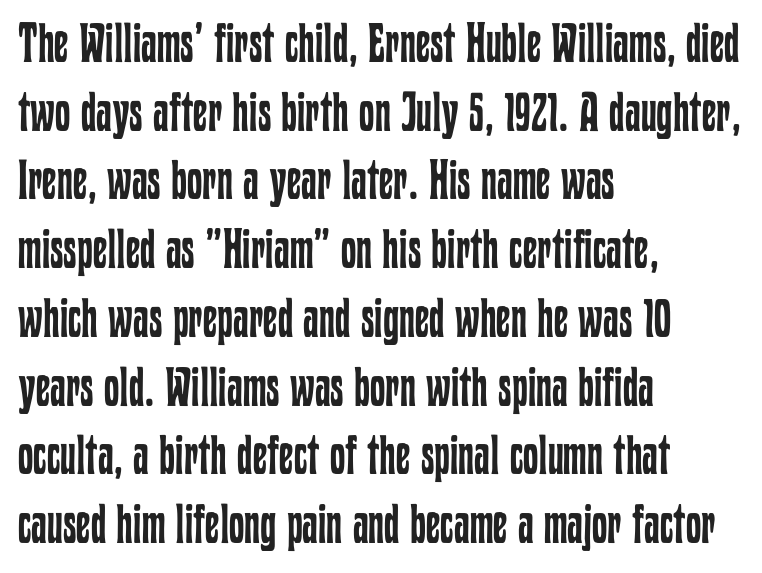
The image shows 55 px regular-weight, condensed type, upright; set left-aligned, normal line spacing (1.25x), normal letter spacing, not underlined; low stroke contrast and a medium x-height.
